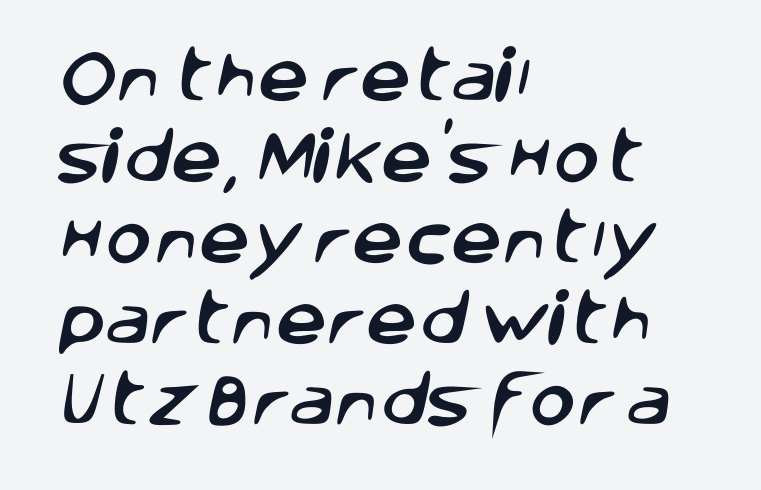
Q: Is the typeface a serif or a sans-serif typeface? A: Sans-serif.
Q: Is the text underlined? A: No.
Q: How is the paragraph aligned? A: Left-aligned.
Q: Is the spacing between letters normal or unusually wide? A: Normal.
Q: Is the spacing between lines tight, normal or loose? A: Normal.
Q: Width (condensed, normal, or wide)? A: Normal.
Q: Stroke contrast? A: Low.
Q: x-height? A: Large.
Q: Monospaced? A: No.
